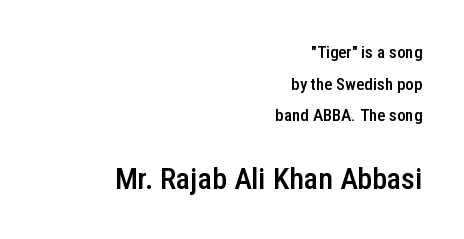
{"serif": "no", "italic": "no", "bold": "semi", "weight": "semibold", "width": "condensed", "stroke_contrast": "low", "x_height": "medium", "monospaced": "no", "underline": "no", "align": "right", "line_spacing_ratio": 1.86, "letter_spacing": "normal", "letter_spacing_em": 0.0, "larger_block": "second", "size_ratio": 1.76, "glyph_px": 30}
